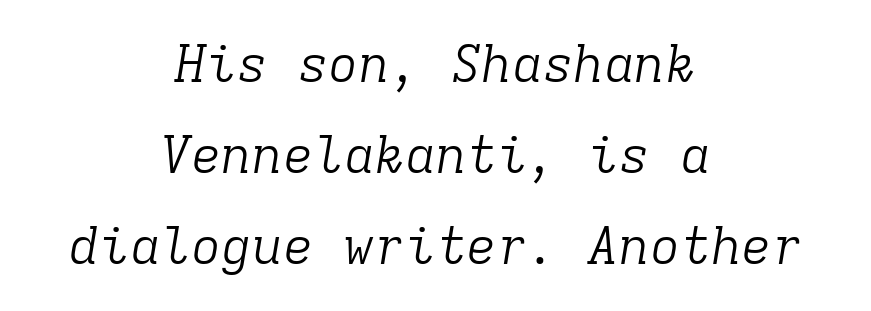
The image shows 51 px light serif type, italic (leaning right), monospaced; set centered, line spacing 1.78x, normal letter spacing, not underlined; low stroke contrast and a medium x-height.
